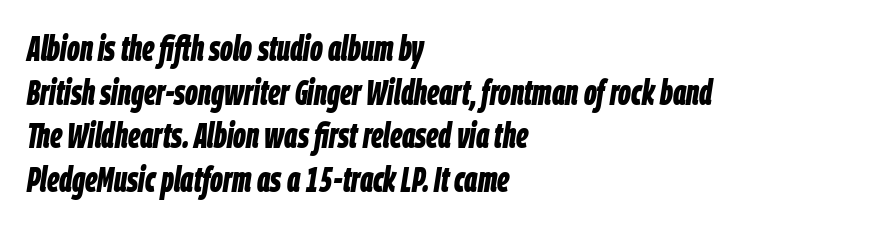
{"italic": "yes", "lean": "right", "slant_degrees": 9, "bold": "yes", "weight": "bold", "width": "condensed", "stroke_contrast": "low", "x_height": "large", "monospaced": "no", "underline": "no", "align": "left", "line_spacing": "normal", "line_spacing_ratio": 1.25, "letter_spacing": "normal", "letter_spacing_em": 0.0, "glyph_px": 35}
